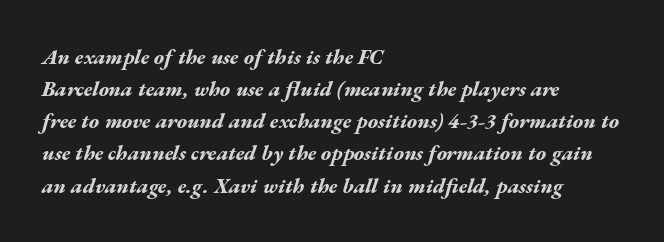
The typography opts for an oblique posture over an upright one. Visually the block forms a straight wall on the left and a jagged coastline on the right. Strong, thick strokes mark this as bold type. Nothing unusual about the tracking: characters are spaced as the font intends. Check under the words: just untouched page. Regular leading.
